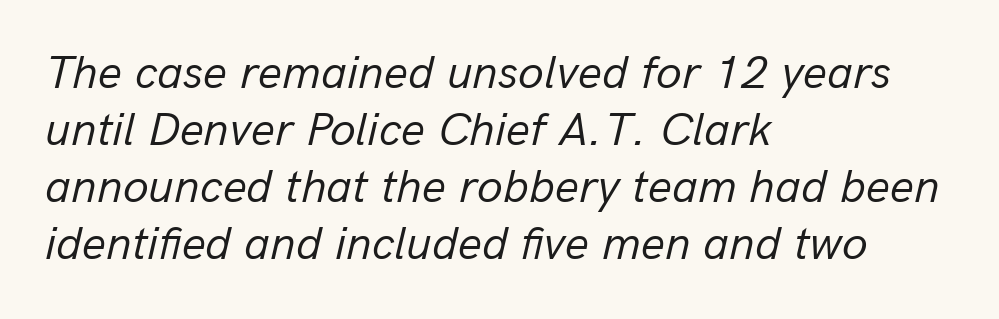
Is this a fixed-width face? No — the glyphs have proportional, varying widths. The rendering anchors every line to the left-hand side. The words here are not underlined. Tall strokes in this sample are angled rather than plumb. The rendering keeps characters at their native spacing. The typeface has the unassuming heft of standard copy or less.
